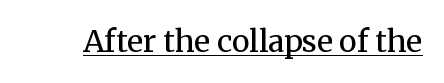
{"serif": "yes", "italic": "no", "bold": "no", "weight": "regular", "width": "normal", "stroke_contrast": "medium", "x_height": "medium", "monospaced": "no", "underline": "yes", "letter_spacing": "normal", "letter_spacing_em": 0.0, "glyph_px": 30}
